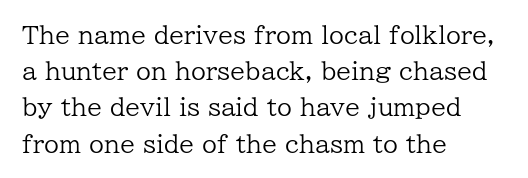
{"italic": "no", "bold": "no", "underline": "no", "align": "left", "line_spacing": "normal", "line_spacing_ratio": 1.51, "letter_spacing": "normal", "letter_spacing_em": 0.0, "glyph_px": 24}
